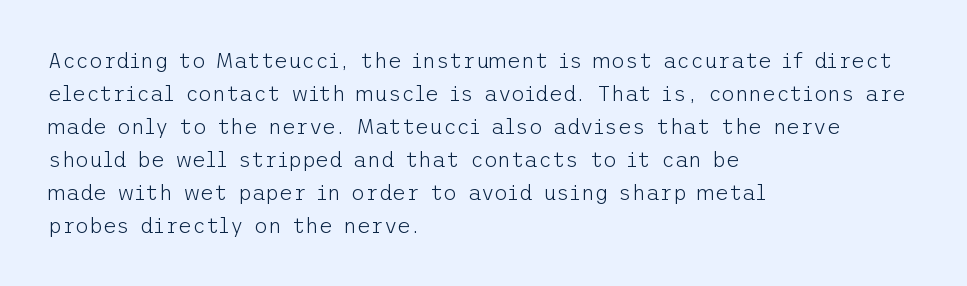
The image shows 21 px text type, upright; set left-aligned, normal line spacing (1.57x), normal letter spacing, not underlined.
